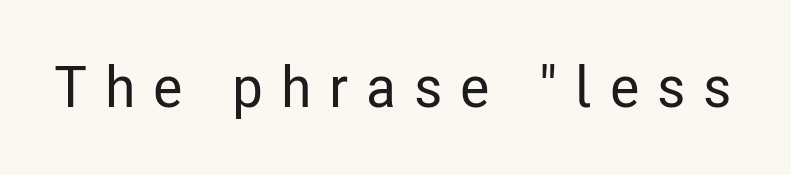
Q: Is the text italic (slanted)? A: No, it is upright.
Q: Is the typeface a serif or a sans-serif typeface? A: Sans-serif.
Q: Is the text underlined? A: No.
Q: Is the spacing between letters normal or unusually wide? A: Unusually wide.
Q: Width (condensed, normal, or wide)? A: Condensed.
Q: Stroke contrast? A: Low.
Q: x-height? A: Medium.
Q: Monospaced? A: No.
